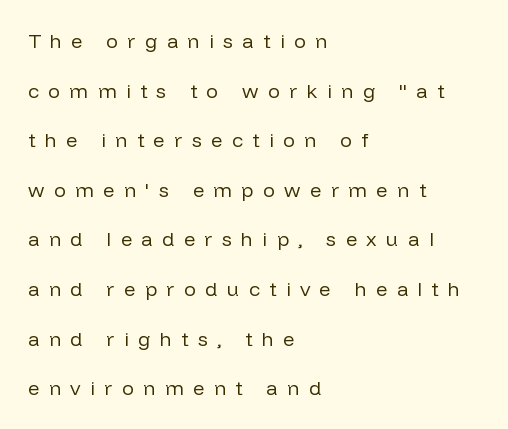
Loose tracking; the words dissolve into strings of separated letters. The text block is weighted toward the left margin, trailing off unevenly rightward. Lines of text with bare space underneath. Counters stay open thanks to moderate or lighter strokes.
